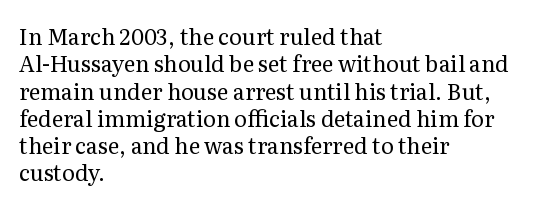
Q: Is the text bold? A: No.
Q: Is the text italic (slanted)? A: No, it is upright.
Q: Is the text underlined? A: No.
Q: How is the paragraph aligned? A: Left-aligned.
Q: Is the spacing between letters normal or unusually wide? A: Normal.
